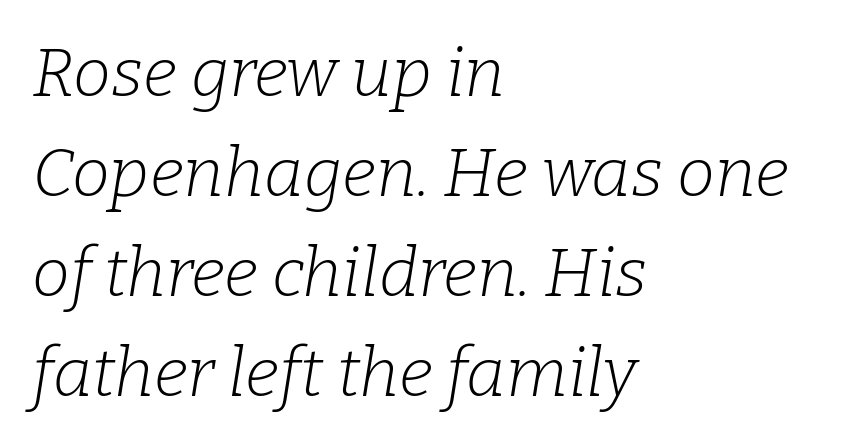
The image shows 68 px light serif type, italic (leaning right); set left-aligned, normal line spacing (1.47x), normal letter spacing, not underlined; low stroke contrast and a medium x-height.
